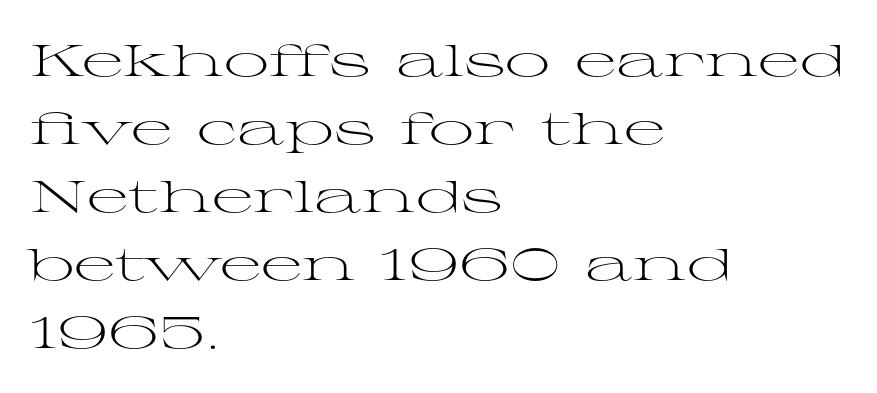
Q: Is the text bold? A: No.
Q: Is the text italic (slanted)? A: No, it is upright.
Q: Is the typeface a serif or a sans-serif typeface? A: Serif.
Q: Is the text underlined? A: No.
Q: How is the paragraph aligned? A: Left-aligned.
Q: Is the spacing between letters normal or unusually wide? A: Normal.
Q: Is the spacing between lines tight, normal or loose? A: Normal.
Q: Width (condensed, normal, or wide)? A: Wide.
Q: Stroke contrast? A: Medium.
Q: x-height? A: Medium.
Q: Monospaced? A: No.
